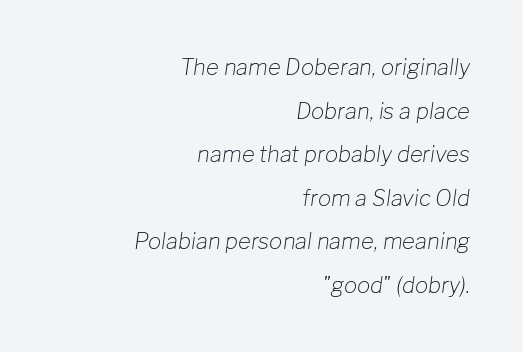
The image shows 22 px text type, italic (leaning right); set right-aligned, loose line spacing (1.98x), normal letter spacing, not underlined.
